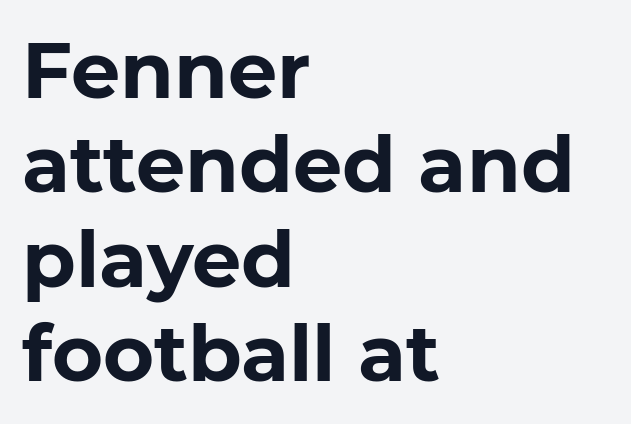
The image shows 78 px bold sans-serif type, upright; set left-aligned, line spacing 1.21x, normal letter spacing, not underlined; low stroke contrast and a medium x-height.
